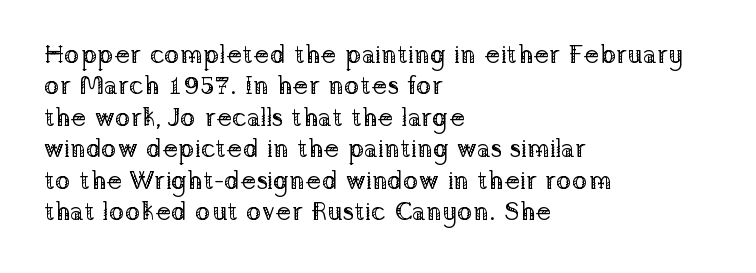
What stands out about the letter spacing? Nothing — it is the standard amount. The rendering anchors every line to the left-hand side. A light-to-regular cut is what we see here. Ordinary non-slanted type is in use.
